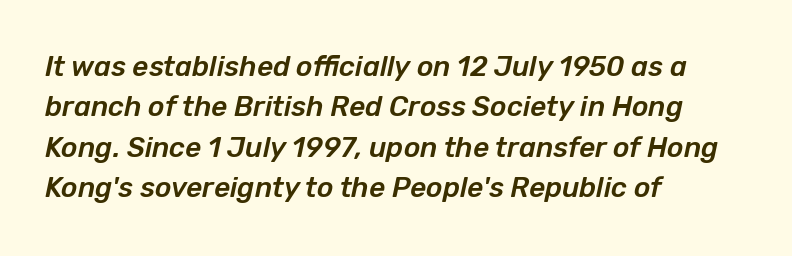
{"italic": "yes", "lean": "right", "slant_degrees": 12, "width": "normal", "stroke_contrast": "low", "x_height": "medium", "monospaced": "no", "underline": "no", "align": "left", "line_spacing": "normal", "line_spacing_ratio": 1.44, "letter_spacing": "normal", "letter_spacing_em": 0.0, "glyph_px": 28}
